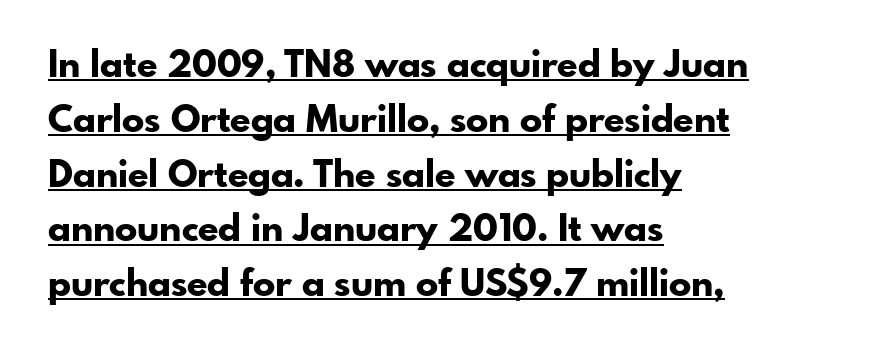
Serif or sans? Sans — the stroke terminals are bare. Look at the tracking — it's just the regular setting, nothing added. Proportional: the letters do not fall into vertical columns. Vertical strokes here are truly vertical. Every word sits above its own underline.
